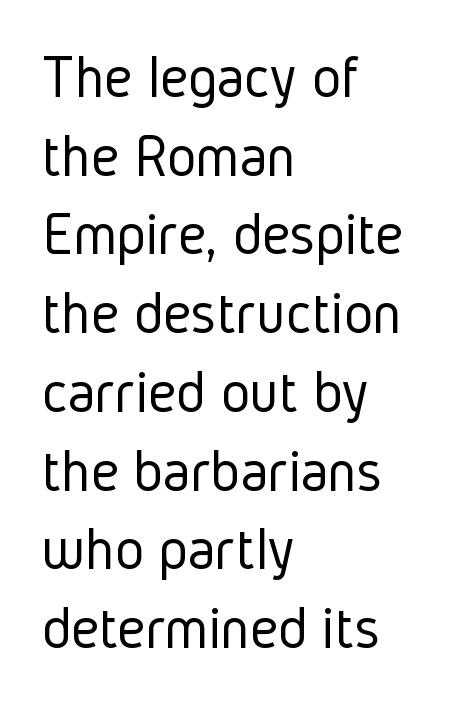
The image shows 62 px light, condensed sans-serif type, upright; set left-aligned, normal line spacing (1.27x), normal letter spacing, not underlined; low stroke contrast and a medium x-height.
